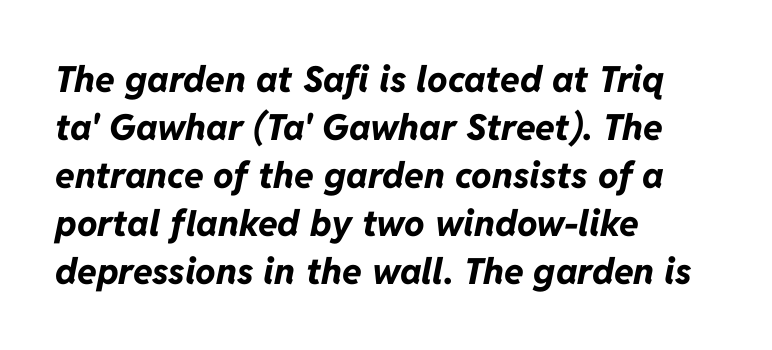
Q: Is the text bold? A: Yes.
Q: Is the text italic (slanted)? A: Yes, it leans right by about 11 degrees.
Q: Is the text underlined? A: No.
Q: How is the paragraph aligned? A: Left-aligned.
Q: Is the spacing between letters normal or unusually wide? A: Normal.
Q: Is the spacing between lines tight, normal or loose? A: Normal.
Q: Width (condensed, normal, or wide)? A: Normal.
Q: Stroke contrast? A: Low.
Q: x-height? A: Medium.
Q: Monospaced? A: No.
